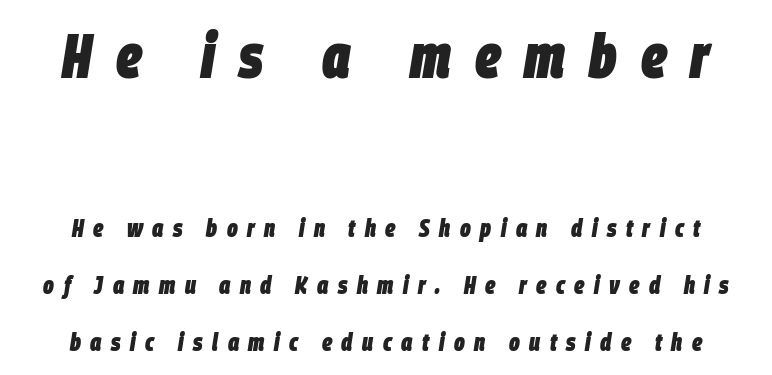
Q: Is the text bold? A: Yes.
Q: Is the text italic (slanted)? A: Yes, it leans right by about 9 degrees.
Q: Is the text underlined? A: No.
Q: Is the spacing between letters normal or unusually wide? A: Unusually wide.
Q: Is the spacing between lines tight, normal or loose? A: Loose.
Q: Which block of text is set in a larger size, the first (top) or the second (bottom)? A: The first (top) one.
Q: Width (condensed, normal, or wide)? A: Condensed.
Q: Stroke contrast? A: Low.
Q: x-height? A: Large.
Q: Monospaced? A: No.
